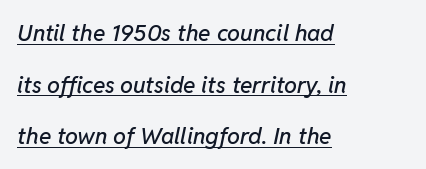
The image shows 23 px text type, italic (leaning right); set left-aligned, loose line spacing (2.24x), normal letter spacing, underlined.
